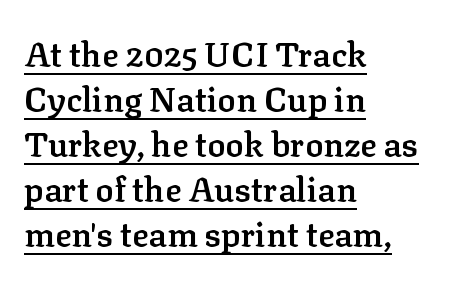
The image shows 34 px semibold serif type, upright; set left-aligned, normal line spacing (1.32x), normal letter spacing, underlined; low stroke contrast and a medium x-height.
